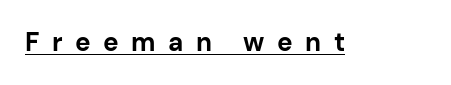
{"italic": "no", "bold": "yes", "underline": "yes", "letter_spacing": "wide", "letter_spacing_em": 0.48, "glyph_px": 26}
